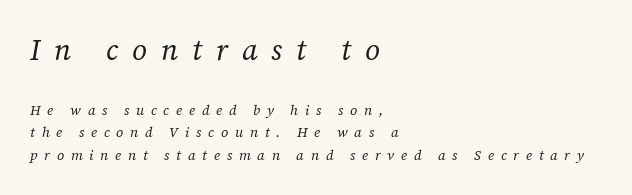
Q: Is the text bold? A: No.
Q: Is the text italic (slanted)? A: Yes, it leans right by about 12 degrees.
Q: Is the typeface a serif or a sans-serif typeface? A: Serif.
Q: Is the text underlined? A: No.
Q: How is the paragraph aligned? A: Left-aligned.
Q: Is the spacing between letters normal or unusually wide? A: Unusually wide.
Q: Is the spacing between lines tight, normal or loose? A: Normal.
Q: Which block of text is set in a larger size, the first (top) or the second (bottom)? A: The first (top) one.
Q: Width (condensed, normal, or wide)? A: Normal.
Q: Stroke contrast? A: Low.
Q: x-height? A: Medium.
Q: Monospaced? A: No.
